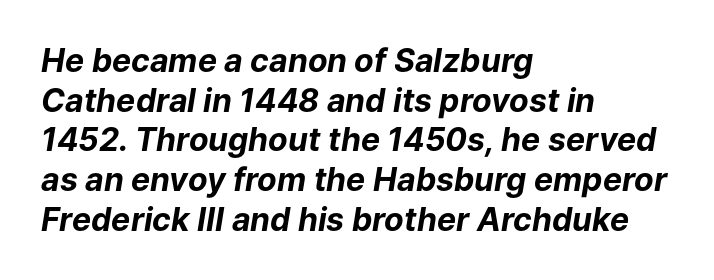
{"italic": "yes", "lean": "right", "slant_degrees": 9, "bold": "yes", "weight": "bold", "width": "normal", "stroke_contrast": "low", "x_height": "medium", "monospaced": "no", "underline": "no", "align": "left", "line_spacing_ratio": 1.24, "letter_spacing": "normal", "letter_spacing_em": 0.0, "glyph_px": 32}
